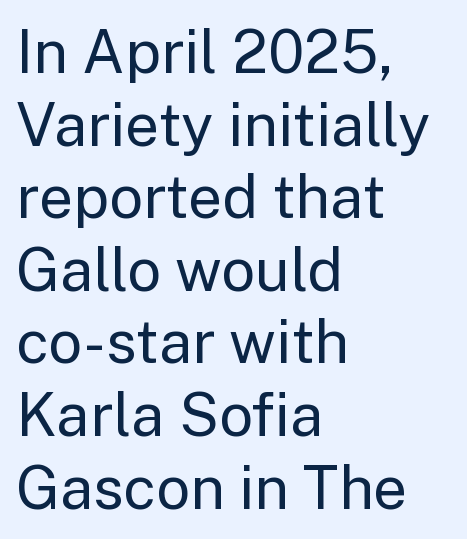
Compared with typical body copy, the letter spacing here is the same. Line starts are locked; line ends wander. The space directly below the letters is spotless. To sum up the face: it is a sans, with no serifs. Do the letters lean? They stand straight. Think standard paragraph weight, or any step lighter than that.
